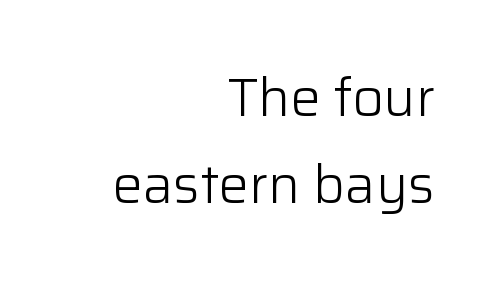
{"serif": "no", "italic": "no", "bold": "no", "weight": "light", "width": "normal", "stroke_contrast": "low", "x_height": "medium", "monospaced": "no", "underline": "no", "align": "right", "line_spacing": "normal", "line_spacing_ratio": 1.62, "letter_spacing": "normal", "letter_spacing_em": 0.0, "glyph_px": 54}
